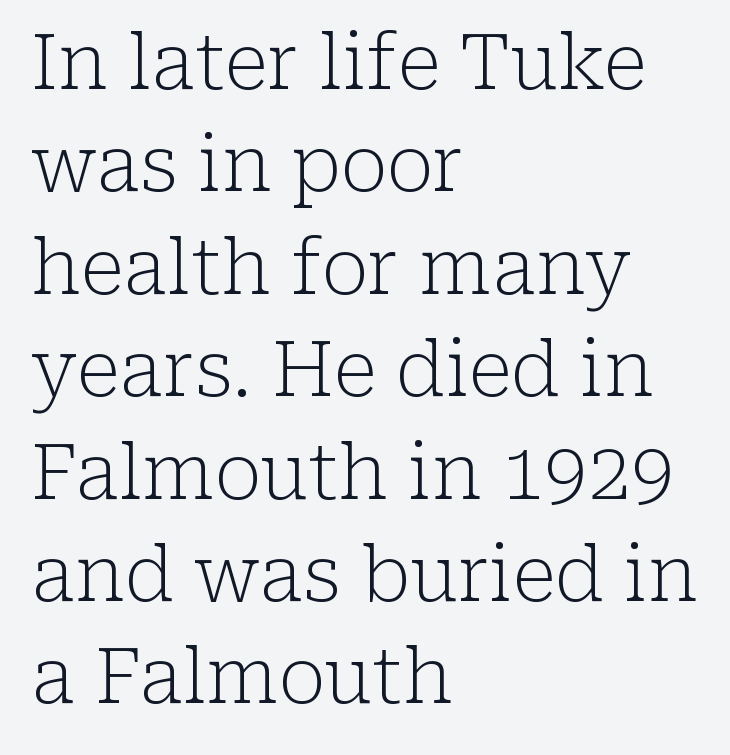
The image shows 77 px light serif type, upright; set left-aligned, normal line spacing (1.33x), normal letter spacing, not underlined; low stroke contrast and a medium x-height.
